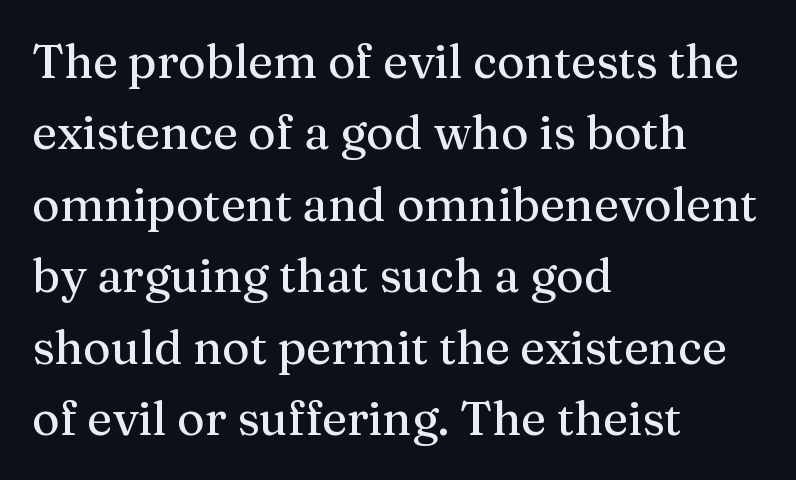
Stroke terminals: seriffed. Style check: upright. This rendering uses left alignment, leaving the right contour irregular. The rendering keeps characters at their native spacing.
